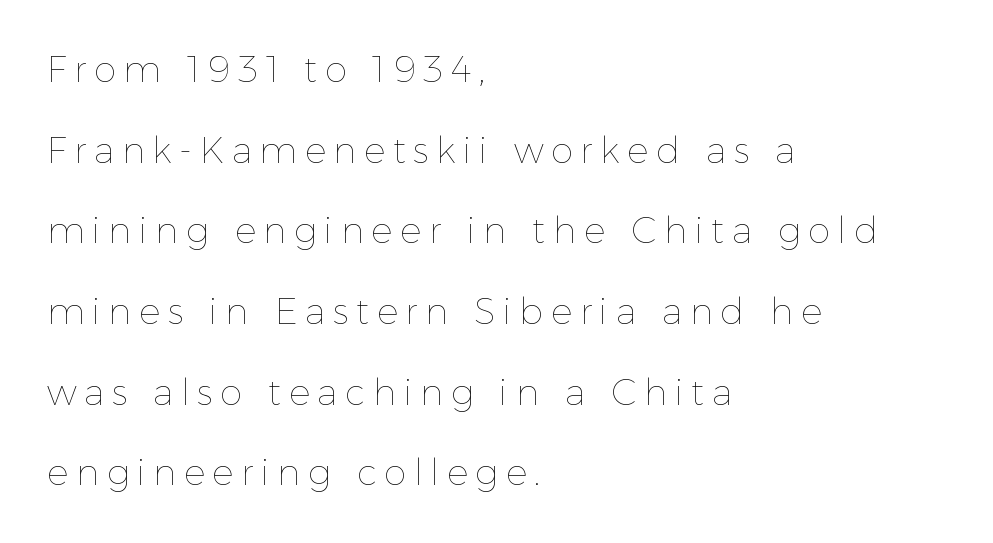
{"italic": "no", "bold": "no", "weight": "thin", "width": "normal", "x_height": "medium", "monospaced": "no", "underline": "no", "align": "left", "line_spacing": "loose", "line_spacing_ratio": 2.24, "letter_spacing": "wide", "letter_spacing_em": 0.21, "glyph_px": 36}
